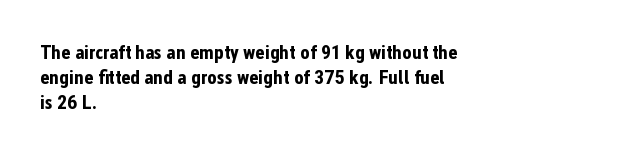
The baseline area is clear. Ordinary non-slanted type is in use. Look at the tracking — it's just the regular setting, nothing added. These lines carry a lot of weight — the face is fully bold.
